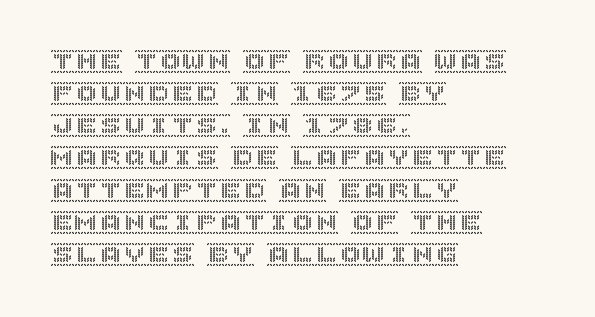
Q: Is the text italic (slanted)? A: No, it is upright.
Q: Is the text underlined? A: No.
Q: How is the paragraph aligned? A: Left-aligned.
Q: Is the spacing between letters normal or unusually wide? A: Normal.
Q: Is the spacing between lines tight, normal or loose? A: Normal.
